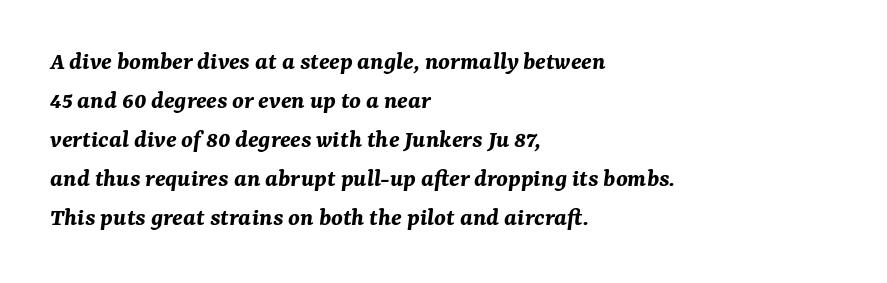
Compared with ordinary roman type, these characters are visibly tilted. The ragged edge is on the right, which tells us the setting is flush left. One glance says typical: line gaps are just what's usual. Nobody touched the tracking dial on this one. Emphasis by weight is at full strength: bold. A bare baseline throughout the passage.
